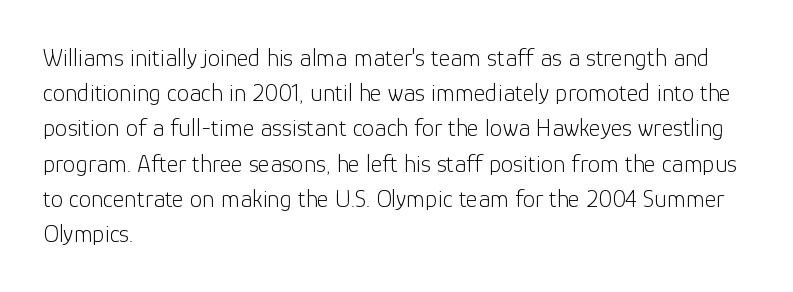
Weight: not bold — regular or lighter. Summary of vertical rhythm: regular, with standard interline spacing. Italic? Not at all — the glyphs are vertical. Words appear dense and cohesive because spacing is normal. Glance below the letters and you will spot only blank space.
